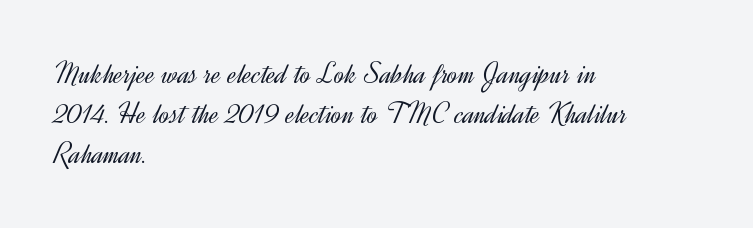
{"serif": "no", "bold": "no", "weight": "light", "width": "normal", "x_height": "small", "monospaced": "no", "underline": "no", "align": "left", "line_spacing": "normal", "line_spacing_ratio": 1.29, "letter_spacing": "normal", "letter_spacing_em": 0.0, "glyph_px": 31}
